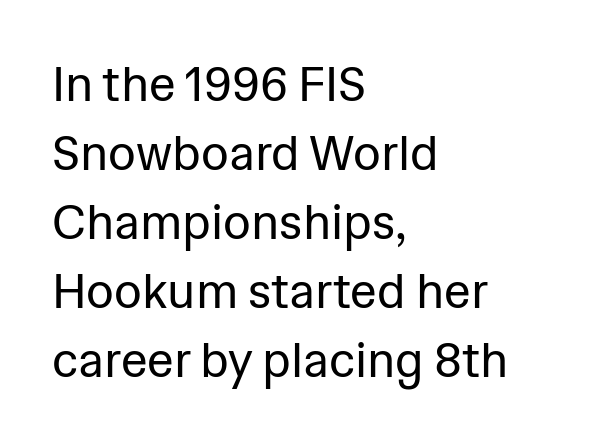
Q: Is the text bold? A: No.
Q: Is the text italic (slanted)? A: No, it is upright.
Q: Is the typeface a serif or a sans-serif typeface? A: Sans-serif.
Q: Is the text underlined? A: No.
Q: How is the paragraph aligned? A: Left-aligned.
Q: Is the spacing between letters normal or unusually wide? A: Normal.
Q: Is the spacing between lines tight, normal or loose? A: Normal.
Q: Width (condensed, normal, or wide)? A: Normal.
Q: Stroke contrast? A: Low.
Q: x-height? A: Medium.
Q: Monospaced? A: No.
